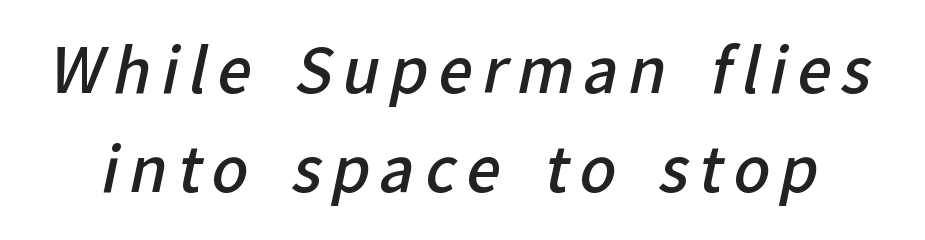
The words here are not underlined. Font category for this specimen: sans-serif. Students, observe: this is what conventionally led text looks like. Varying glyph widths throughout — classic text-font behaviour.
